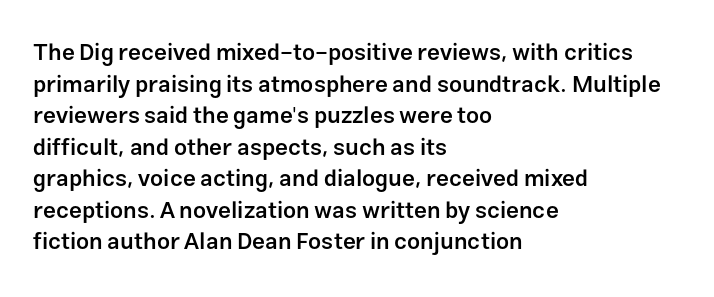
Ordinary non-slanted type is in use. This sample is left-justified, so line endings fall wherever the words run out. The letters sit at their default tracking, neither squeezed nor spread. Descenders are the only things crossing below the line.
